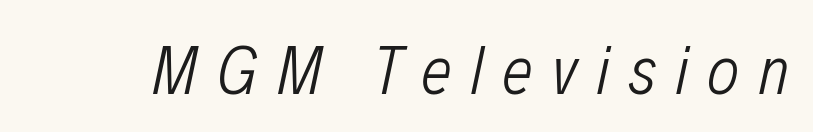
Q: Is the text bold? A: No.
Q: Is the text italic (slanted)? A: Yes, it leans right by about 12 degrees.
Q: Is the text underlined? A: No.
Q: Is the spacing between letters normal or unusually wide? A: Unusually wide.
Q: Width (condensed, normal, or wide)? A: Condensed.
Q: Stroke contrast? A: Low.
Q: x-height? A: Medium.
Q: Monospaced? A: No.
